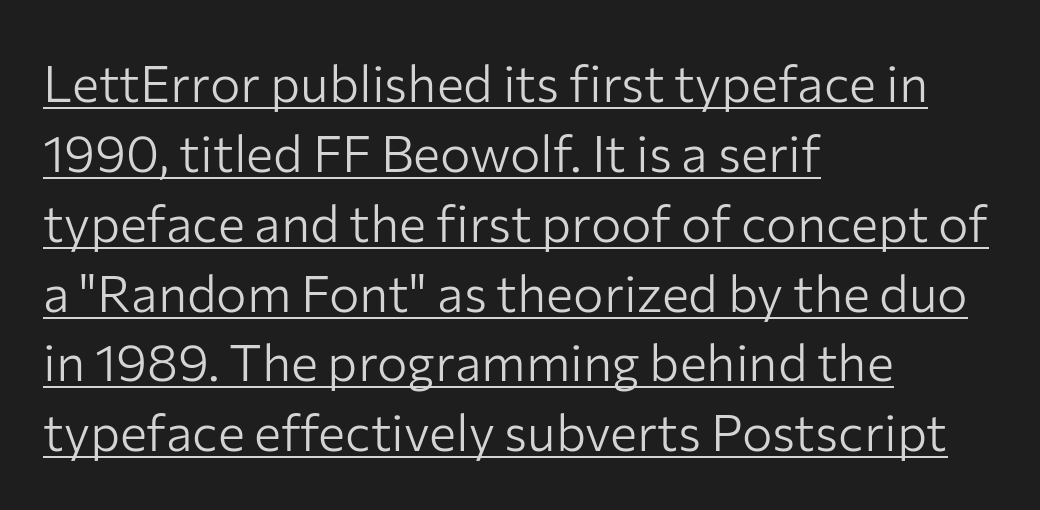
Q: Is the text bold? A: No.
Q: Is the text italic (slanted)? A: No, it is upright.
Q: Is the typeface a serif or a sans-serif typeface? A: Sans-serif.
Q: Is the text underlined? A: Yes.
Q: How is the paragraph aligned? A: Left-aligned.
Q: Is the spacing between letters normal or unusually wide? A: Normal.
Q: Is the spacing between lines tight, normal or loose? A: Normal.
Q: Width (condensed, normal, or wide)? A: Normal.
Q: Stroke contrast? A: Low.
Q: x-height? A: Medium.
Q: Monospaced? A: No.
